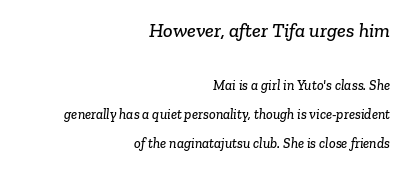
Q: Is the text underlined? A: No.
Q: How is the paragraph aligned? A: Right-aligned.
Q: Is the spacing between letters normal or unusually wide? A: Normal.
Q: Is the spacing between lines tight, normal or loose? A: Loose.
Q: Which block of text is set in a larger size, the first (top) or the second (bottom)? A: The first (top) one.
